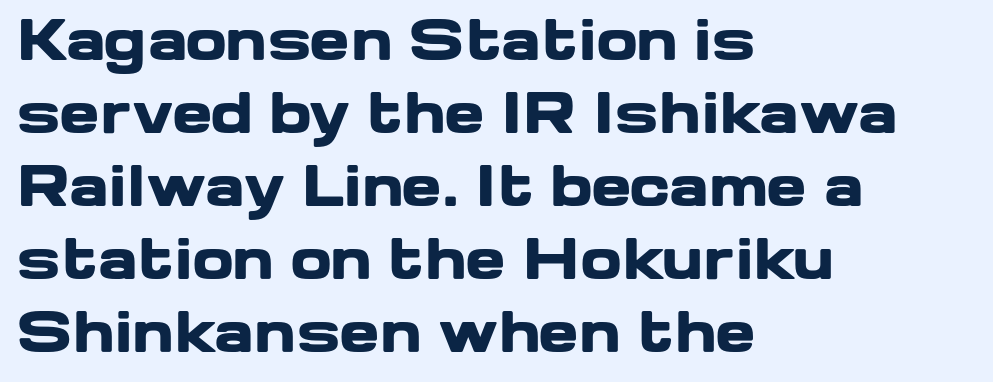
Q: Is the text bold? A: Yes.
Q: Is the text italic (slanted)? A: No, it is upright.
Q: Is the typeface a serif or a sans-serif typeface? A: Sans-serif.
Q: Is the text underlined? A: No.
Q: How is the paragraph aligned? A: Left-aligned.
Q: Is the spacing between letters normal or unusually wide? A: Normal.
Q: Is the spacing between lines tight, normal or loose? A: Normal.
Q: Width (condensed, normal, or wide)? A: Wide.
Q: Stroke contrast? A: Low.
Q: x-height? A: Medium.
Q: Monospaced? A: No.
